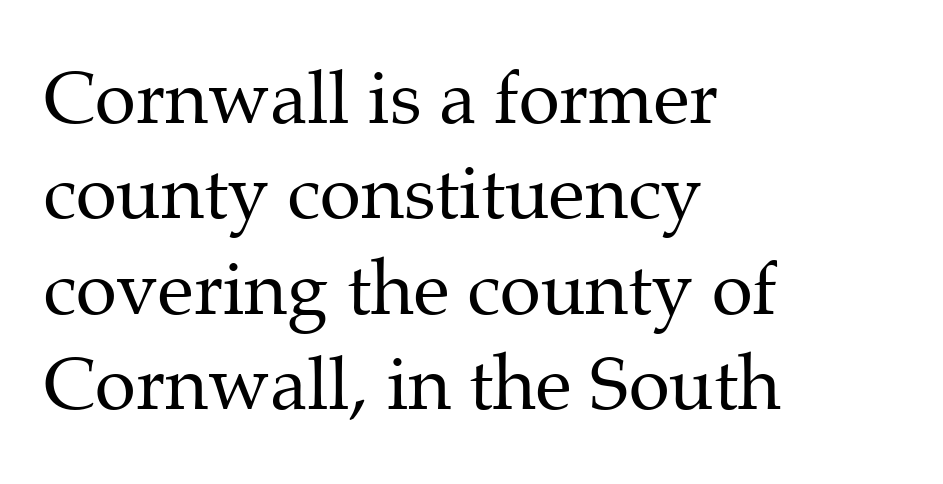
{"serif": "yes", "italic": "no", "bold": "no", "weight": "regular", "width": "normal", "stroke_contrast": "medium", "x_height": "medium", "monospaced": "no", "underline": "no", "align": "left", "line_spacing": "normal", "line_spacing_ratio": 1.29, "letter_spacing": "normal", "letter_spacing_em": 0.0, "glyph_px": 74}
